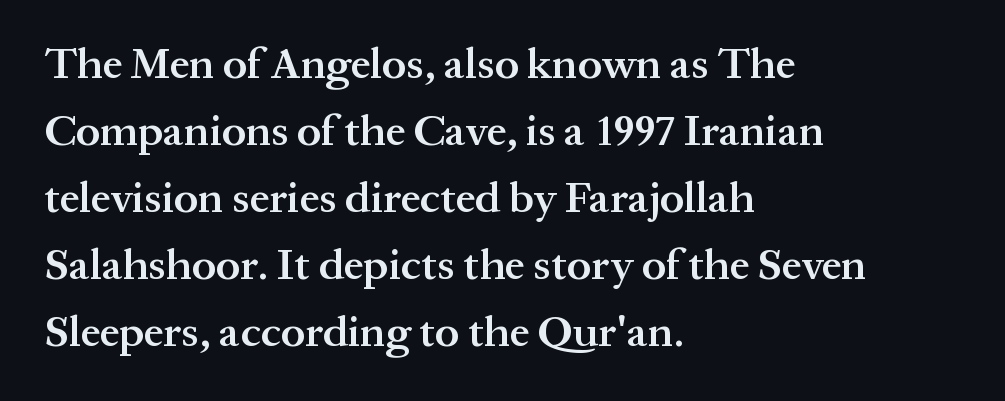
Q: Is the text bold? A: Semi-bold.
Q: Is the text italic (slanted)? A: No, it is upright.
Q: Is the typeface a serif or a sans-serif typeface? A: Serif.
Q: Is the text underlined? A: No.
Q: How is the paragraph aligned? A: Left-aligned.
Q: Is the spacing between letters normal or unusually wide? A: Normal.
Q: Is the spacing between lines tight, normal or loose? A: Normal.
Q: Width (condensed, normal, or wide)? A: Normal.
Q: Stroke contrast? A: Medium.
Q: x-height? A: Medium.
Q: Monospaced? A: No.
